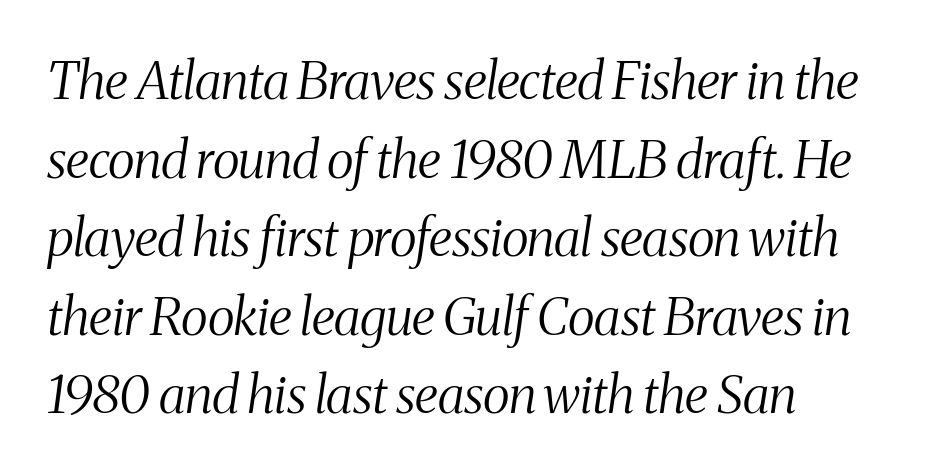
{"serif": "yes", "italic": "yes", "lean": "right", "slant_degrees": 8, "bold": "no", "weight": "light", "width": "condensed", "stroke_contrast": "medium", "x_height": "medium", "monospaced": "no", "underline": "no", "align": "left", "line_spacing": "normal", "line_spacing_ratio": 1.51, "letter_spacing": "normal", "letter_spacing_em": 0.0, "glyph_px": 52}
